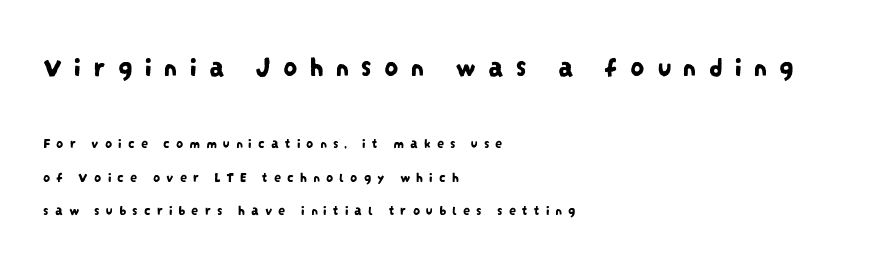
Type without underlining. Students, observe: this is what heavily led, spacious text looks like. Each letter keeps its own natural width here, so spacing adapts to shape. Type style note: lacks serifs. Of the two passages, the one on top uses the larger point size. Line beginnings align vertically; line endings do not.
